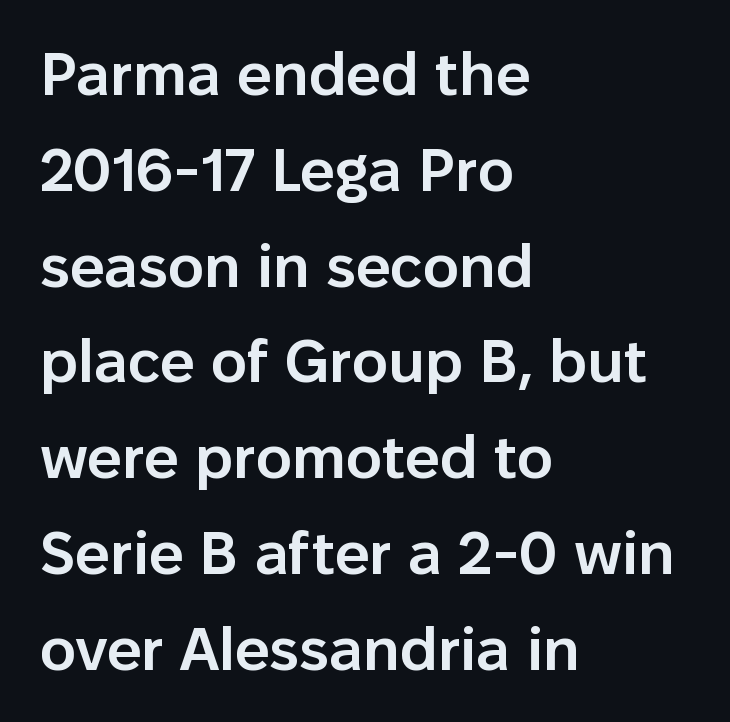
The image shows 61 px semibold sans-serif type, upright; set left-aligned, normal line spacing (1.57x), normal letter spacing, not underlined; low stroke contrast and a medium x-height.
